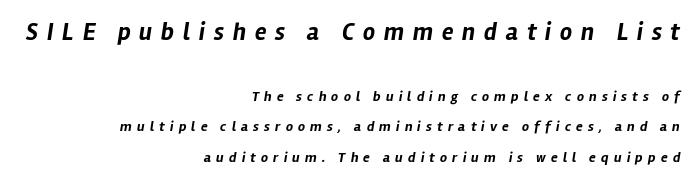
{"italic": "yes", "lean": "right", "slant_degrees": 12, "bold": "yes", "underline": "no", "align": "right", "line_spacing": "loose", "line_spacing_ratio": 2.16, "letter_spacing": "wide", "letter_spacing_em": 0.37, "larger_block": "first", "size_ratio": 1.71, "glyph_px": 24}
